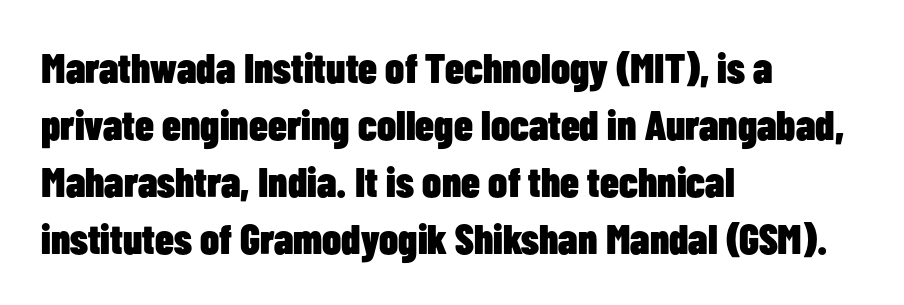
The image shows 42 px heavy, condensed sans-serif type, upright; set left-aligned, normal line spacing (1.36x), normal letter spacing, not underlined; low stroke contrast and a medium x-height.
